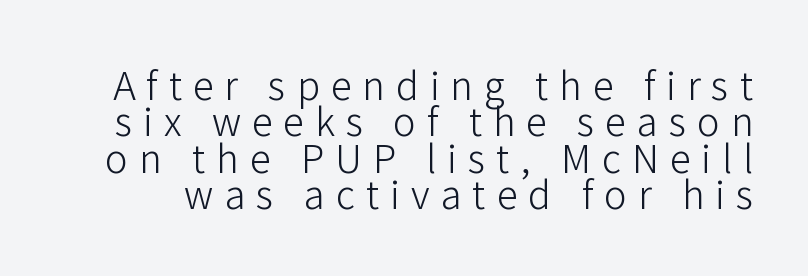
Q: Is the text bold? A: No.
Q: Is the text italic (slanted)? A: No, it is upright.
Q: Is the typeface a serif or a sans-serif typeface? A: Sans-serif.
Q: Is the text underlined? A: No.
Q: Is the spacing between letters normal or unusually wide? A: Unusually wide.
Q: Is the spacing between lines tight, normal or loose? A: Tight.
Q: Width (condensed, normal, or wide)? A: Normal.
Q: Stroke contrast? A: Low.
Q: x-height? A: Medium.
Q: Monospaced? A: No.
